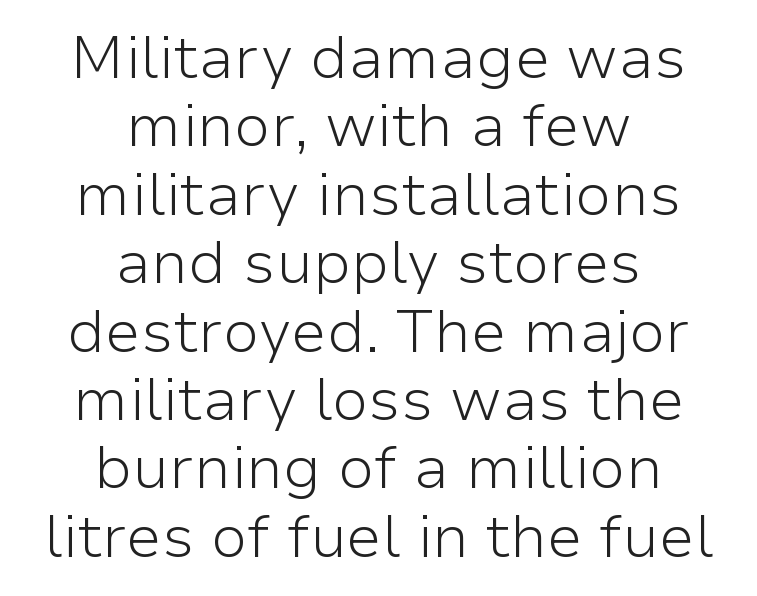
Q: Is the text bold? A: No.
Q: Is the text italic (slanted)? A: No, it is upright.
Q: Is the typeface a serif or a sans-serif typeface? A: Sans-serif.
Q: Is the text underlined? A: No.
Q: How is the paragraph aligned? A: Centered.
Q: Is the spacing between letters normal or unusually wide? A: Normal.
Q: Is the spacing between lines tight, normal or loose? A: Tight.
Q: Width (condensed, normal, or wide)? A: Normal.
Q: Stroke contrast? A: Low.
Q: x-height? A: Medium.
Q: Monospaced? A: No.
